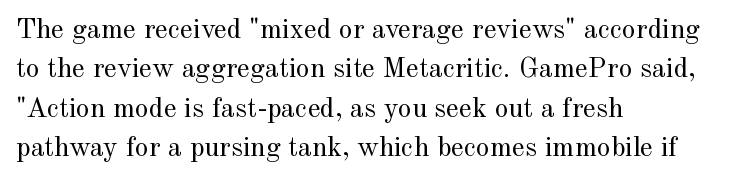
Is this a fixed-width face? No — the glyphs have proportional, varying widths. The typeface has the unassuming heft of standard copy or less. These lines keep a tight, regular rhythm from letter to letter. In terms of posture, this sample is upright. These lines are set flush left with a ragged right edge.
